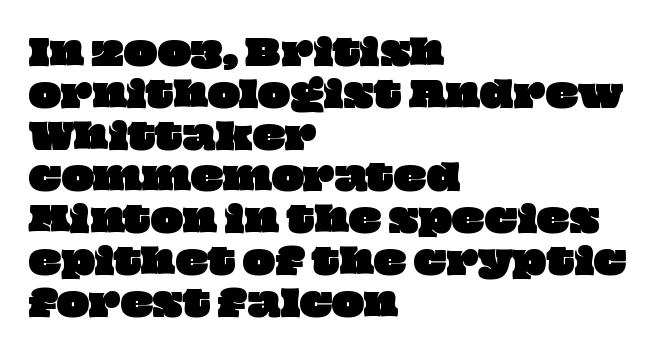
{"width": "wide", "stroke_contrast": "low", "x_height": "large", "monospaced": "no", "underline": "no", "align": "left", "line_spacing_ratio": 1.23, "letter_spacing": "normal", "letter_spacing_em": 0.0, "glyph_px": 34}
